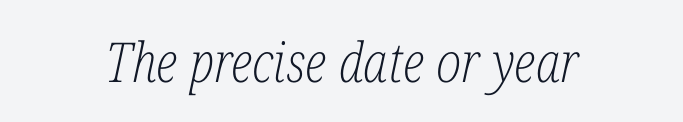
Regarding serifs, this sample has them. The specimen omits any rule beneath the text block's lines. Think of a printed novel: that variable character pitch is what you see here. The horizontal fit of the characters is conventional and even. Tall strokes in this sample are angled rather than plumb. The font is comparable to plain body text, perhaps lighter.
